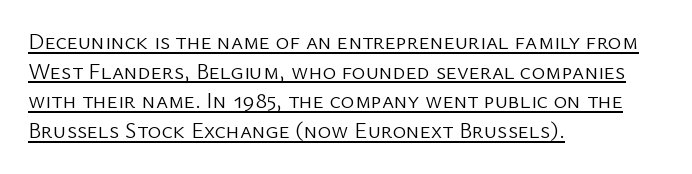
Q: Is the text bold? A: No.
Q: Is the text italic (slanted)? A: No, it is upright.
Q: Is the text underlined? A: Yes.
Q: How is the paragraph aligned? A: Left-aligned.
Q: Is the spacing between letters normal or unusually wide? A: Normal.
Q: Is the spacing between lines tight, normal or loose? A: Normal.
